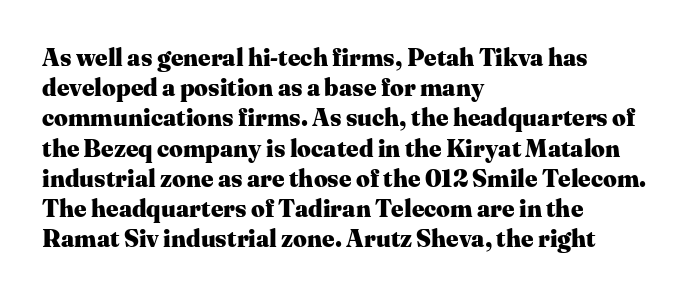
The ragged edge is on the right, which tells us the setting is flush left. The space beneath each line is pristine and unruled. This rendering leaves character spacing at its baseline value. The passage shown stacks its lines at a standard gap. Italic? Not at all — the glyphs are vertical. Emphasis by weight is at full strength: bold.
